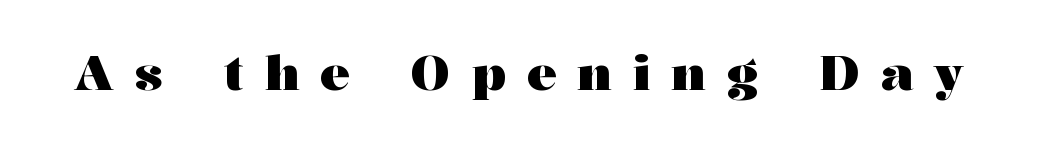
Compared with an ordinary text face, these strokes are far heavier — a full bold. Unlike italic type, these characters show no tilt at all. A clean baseline with only descenders dipping below it. What kind of face is this? One with serifs.
